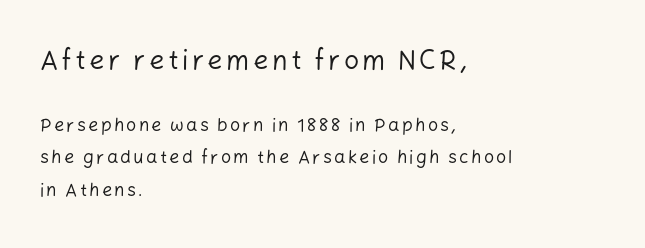
Q: Is the text bold? A: No.
Q: Is the text italic (slanted)? A: No, it is upright.
Q: Is the text underlined? A: No.
Q: How is the paragraph aligned? A: Left-aligned.
Q: Which block of text is set in a larger size, the first (top) or the second (bottom)? A: The first (top) one.
